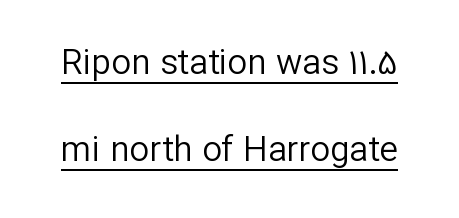
{"serif": "no", "italic": "no", "bold": "no", "weight": "regular", "width": "normal", "stroke_contrast": "low", "x_height": "medium", "monospaced": "no", "underline": "yes", "line_spacing": "loose", "line_spacing_ratio": 2.48, "letter_spacing": "normal", "letter_spacing_em": 0.0, "glyph_px": 35}
